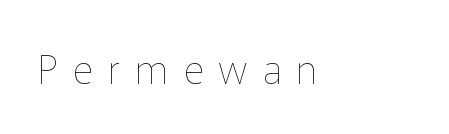
Q: Is the text bold? A: No.
Q: Is the text italic (slanted)? A: No, it is upright.
Q: Is the text underlined? A: No.
Q: How is the paragraph aligned? A: Left-aligned.
Q: Is the spacing between letters normal or unusually wide? A: Unusually wide.
Q: Width (condensed, normal, or wide)? A: Normal.
Q: Stroke contrast? A: Low.
Q: x-height? A: Medium.
Q: Monospaced? A: No.
